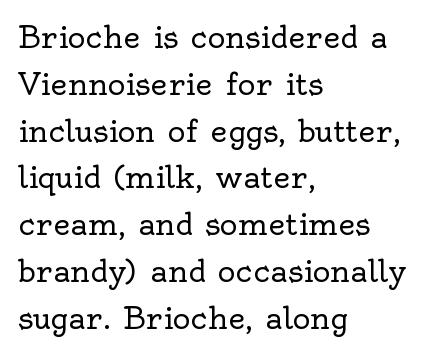
Short note: letters normally spaced. Font category for this specimen: serif. Is the type heavy? It reads as light-to-regular instead. The face used here is proportionally spaced, like ordinary book or web type.
